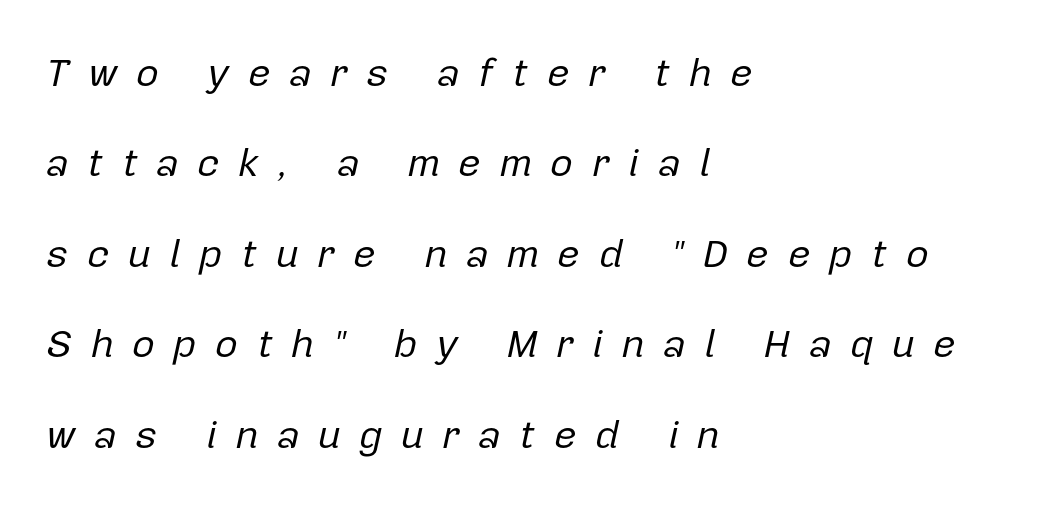
{"italic": "yes", "lean": "right", "slant_degrees": 12, "bold": "no", "weight": "regular", "width": "normal", "stroke_contrast": "low", "x_height": "medium", "monospaced": "no", "underline": "no", "align": "left", "line_spacing": "loose", "line_spacing_ratio": 2.26, "letter_spacing": "wide", "letter_spacing_em": 0.45, "glyph_px": 40}
